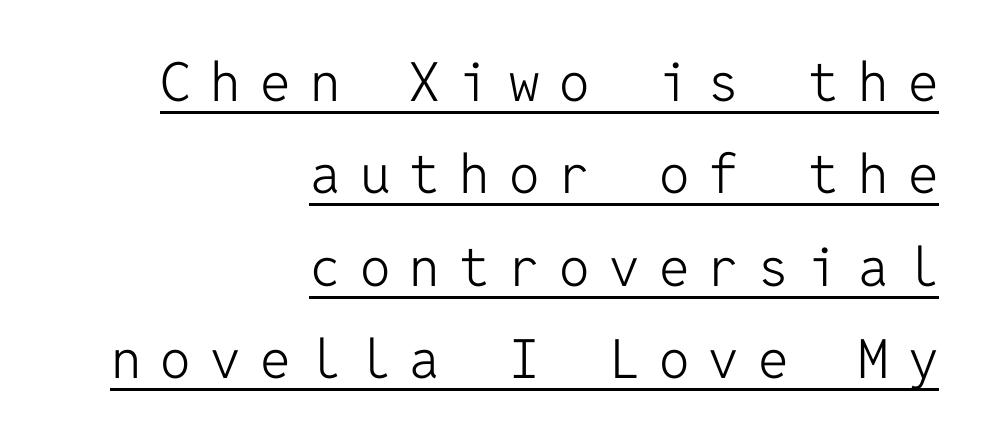
Monospaced: the letters line up in strict vertical columns. Ascenders rise straight up at ninety degrees. Vertical stems look standard width or narrower in stroke. Stroke terminals: plain, sans-serif. The glyphs are accompanied by a horizontal stroke just below them.
